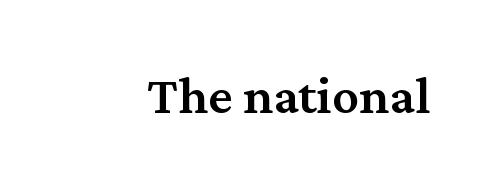
Q: Is the text italic (slanted)? A: No, it is upright.
Q: Is the typeface a serif or a sans-serif typeface? A: Serif.
Q: Is the text underlined? A: No.
Q: How is the paragraph aligned? A: Right-aligned.
Q: Is the spacing between letters normal or unusually wide? A: Normal.
Q: Width (condensed, normal, or wide)? A: Normal.
Q: Stroke contrast? A: Medium.
Q: x-height? A: Medium.
Q: Monospaced? A: No.
